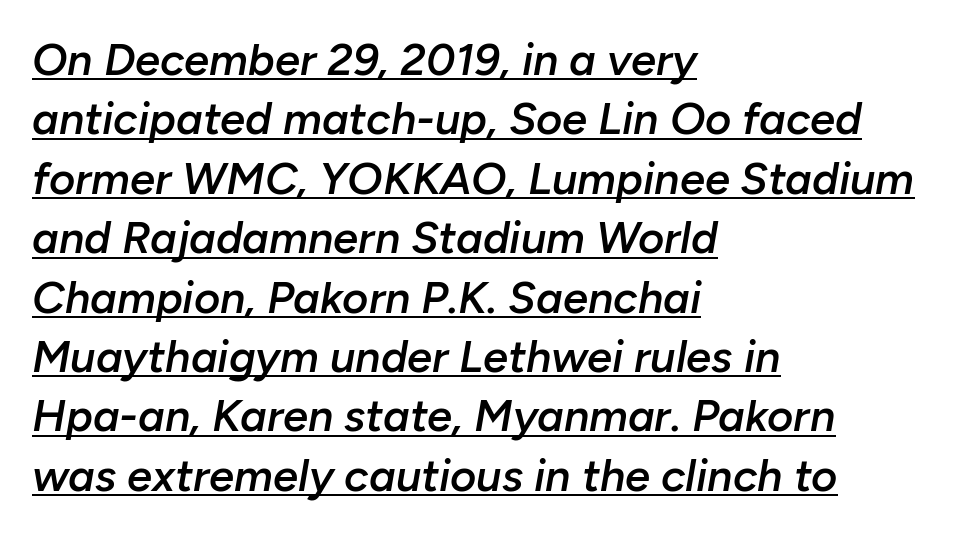
{"italic": "yes", "lean": "right", "slant_degrees": 10, "bold": "semi", "weight": "semibold", "width": "normal", "stroke_contrast": "low", "x_height": "medium", "monospaced": "no", "underline": "yes", "align": "left", "line_spacing": "normal", "line_spacing_ratio": 1.32, "letter_spacing": "normal", "letter_spacing_em": 0.0, "glyph_px": 45}
